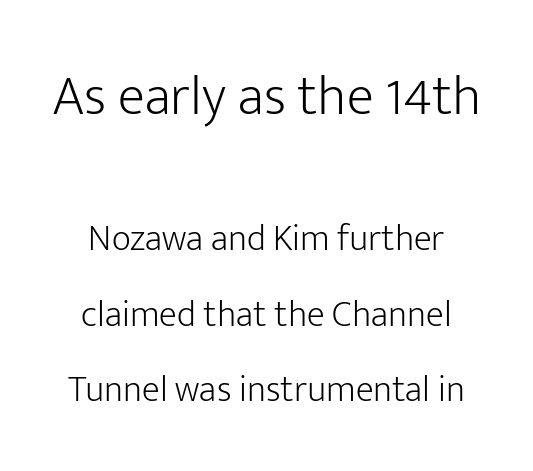
{"serif": "no", "italic": "no", "bold": "no", "weight": "light", "width": "normal", "stroke_contrast": "low", "x_height": "medium", "monospaced": "no", "underline": "no", "line_spacing": "loose", "line_spacing_ratio": 2.03, "letter_spacing": "normal", "letter_spacing_em": 0.0, "larger_block": "first", "size_ratio": 1.51, "glyph_px": 56}
